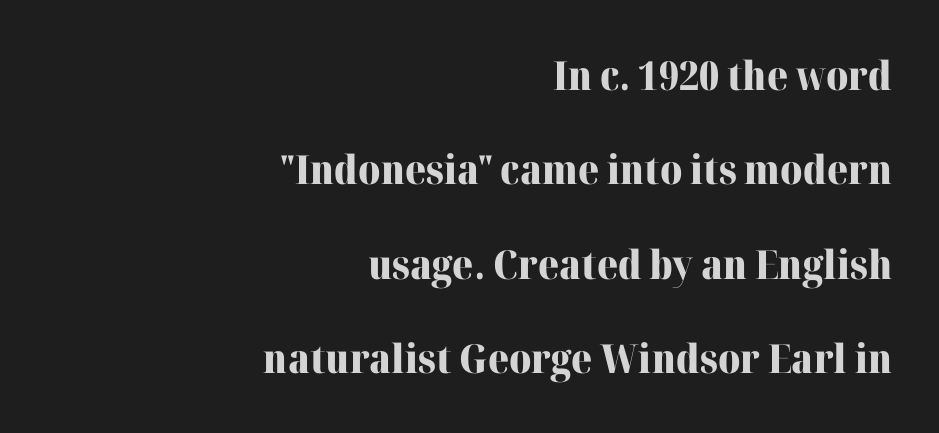
Honestly, the rows look like they've been pulled way apart. Tracking value appears to be zero — textbook default spacing. Characters remain perfectly vertical along every line. The passage shown is typed in a proportional face where columns would drift. The strokes are fattened all the way to bold. To sum up the face: it has serifs.
